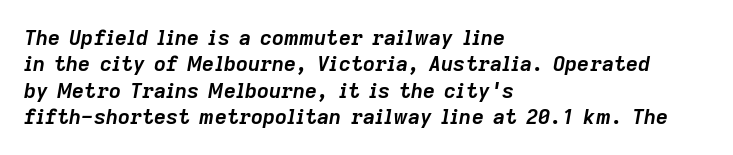
{"italic": "yes", "lean": "right", "slant_degrees": 9, "bold": "yes", "underline": "no", "align": "left", "line_spacing": "normal", "line_spacing_ratio": 1.26, "letter_spacing": "normal", "letter_spacing_em": 0.0, "glyph_px": 21}
